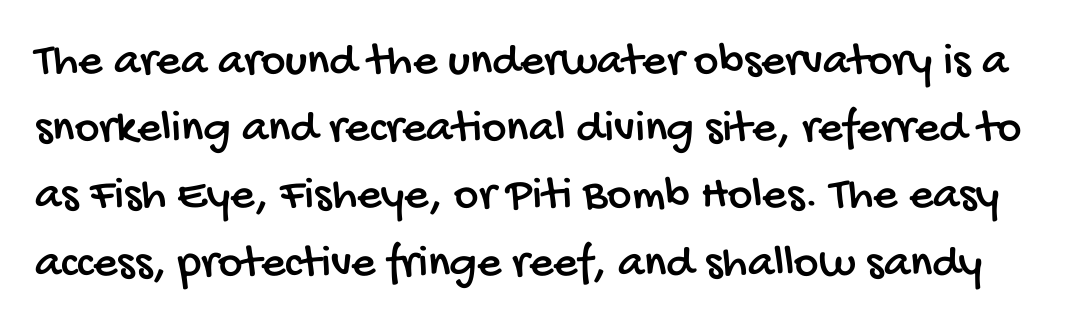
Students, note that the glyphs here touch the page at normal intervals. Letterform terminals end flat and unadorned throughout the passage. Regular leading. Glance below the letters and you will spot only blank space.
